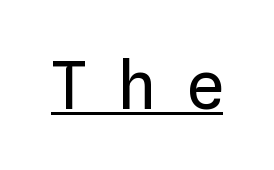
Does extra space separate the letters? Yes, quite a lot of it. The specimen reads as upright at a glance. Is this a heavy cut? Hardly; it is regular or lighter. Students, observe the line beneath the letters — that is underlining. Unlike a traditional serif, this face leaves its strokes unadorned.
